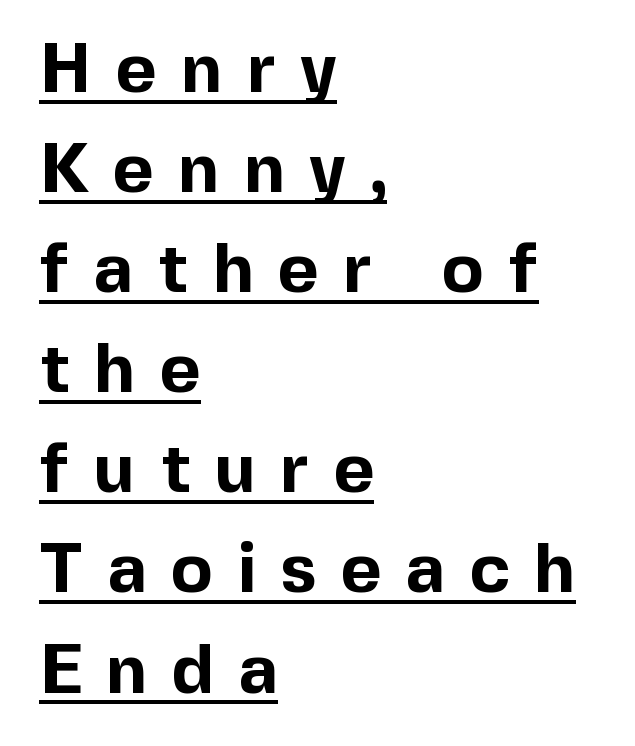
The tracking jumps out immediately: characters are airy and widely separated. One-word summary of the alignment: left. Bold? Absolutely — the strokes are thick and heavy. This sample carries an underscore along the baseline area.
